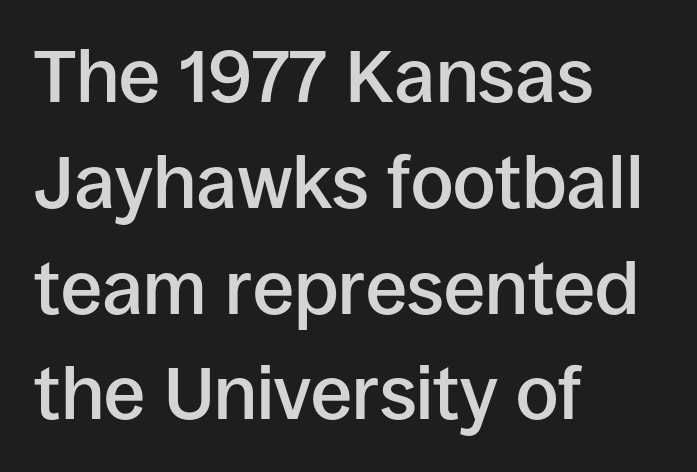
The image shows 74 px semibold sans-serif type, upright; set left-aligned, normal line spacing (1.43x), normal letter spacing, not underlined; low stroke contrast and a large x-height.
